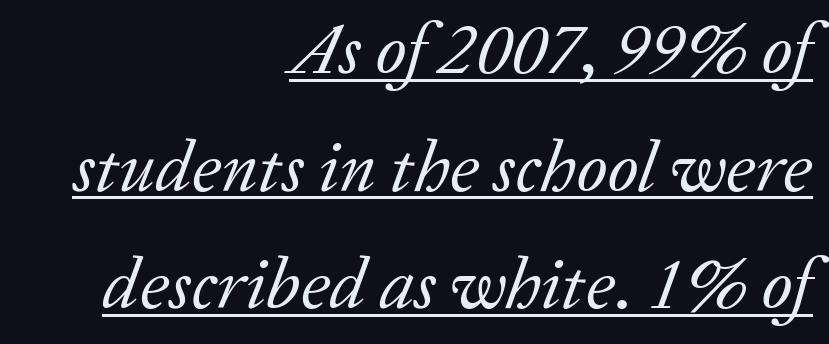
{"serif": "yes", "italic": "yes", "lean": "right", "slant_degrees": 20, "bold": "no", "weight": "regular", "width": "normal", "stroke_contrast": "low", "x_height": "medium", "monospaced": "no", "underline": "yes", "align": "right", "line_spacing": "normal", "line_spacing_ratio": 1.61, "letter_spacing": "normal", "letter_spacing_em": 0.0, "glyph_px": 73}
